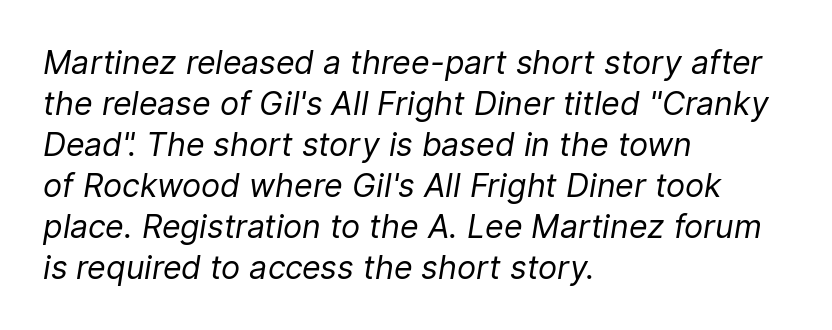
Q: Is the text bold? A: No.
Q: Is the text italic (slanted)? A: Yes, it leans right by about 9 degrees.
Q: Is the text underlined? A: No.
Q: How is the paragraph aligned? A: Left-aligned.
Q: Is the spacing between letters normal or unusually wide? A: Normal.
Q: Is the spacing between lines tight, normal or loose? A: Normal.
Q: Width (condensed, normal, or wide)? A: Normal.
Q: Stroke contrast? A: Low.
Q: x-height? A: Medium.
Q: Monospaced? A: No.
